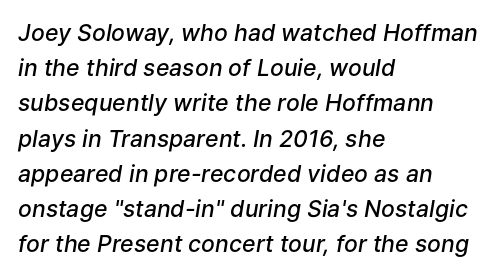
The image shows 23 px text type, italic (leaning right); set left-aligned, normal line spacing (1.53x), normal letter spacing, not underlined.
